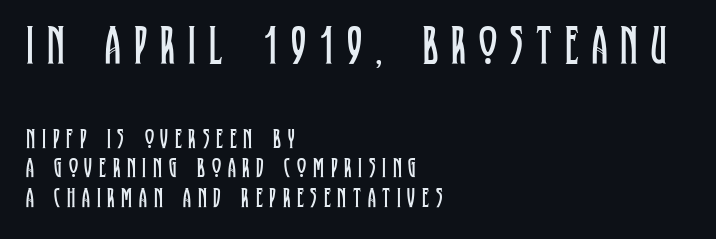
Q: Is the text bold? A: No.
Q: Is the text italic (slanted)? A: No, it is upright.
Q: Is the typeface a serif or a sans-serif typeface? A: Serif.
Q: Is the text underlined? A: No.
Q: How is the paragraph aligned? A: Left-aligned.
Q: Is the spacing between letters normal or unusually wide? A: Unusually wide.
Q: Is the spacing between lines tight, normal or loose? A: Tight.
Q: Which block of text is set in a larger size, the first (top) or the second (bottom)? A: The first (top) one.
Q: Width (condensed, normal, or wide)? A: Condensed.
Q: Stroke contrast? A: Low.
Q: x-height? A: Large.
Q: Monospaced? A: No.
